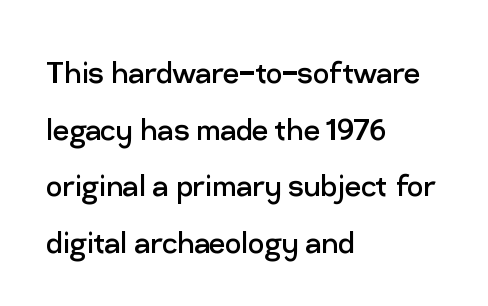
{"serif": "no", "italic": "no", "bold": "no", "weight": "regular", "width": "normal", "stroke_contrast": "low", "x_height": "medium", "monospaced": "no", "underline": "no", "align": "left", "line_spacing": "normal", "line_spacing_ratio": 1.57, "letter_spacing": "normal", "letter_spacing_em": 0.0, "glyph_px": 36}
